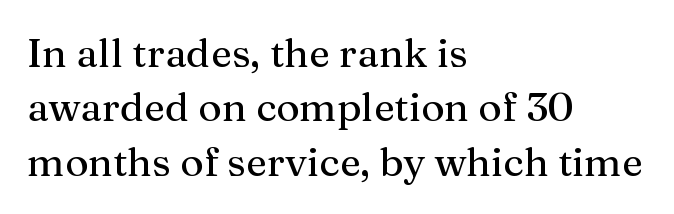
{"serif": "yes", "italic": "no", "width": "normal", "stroke_contrast": "medium", "x_height": "medium", "monospaced": "no", "underline": "no", "align": "left", "line_spacing": "normal", "line_spacing_ratio": 1.36, "letter_spacing": "normal", "letter_spacing_em": 0.0, "glyph_px": 40}
